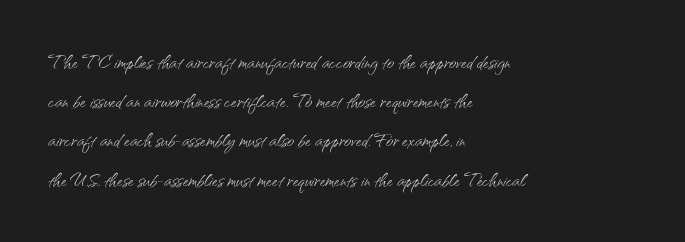
Q: Is the text bold? A: No.
Q: Is the text italic (slanted)? A: Yes.
Q: Is the text underlined? A: No.
Q: How is the paragraph aligned? A: Left-aligned.
Q: Is the spacing between letters normal or unusually wide? A: Normal.
Q: Is the spacing between lines tight, normal or loose? A: Normal.
